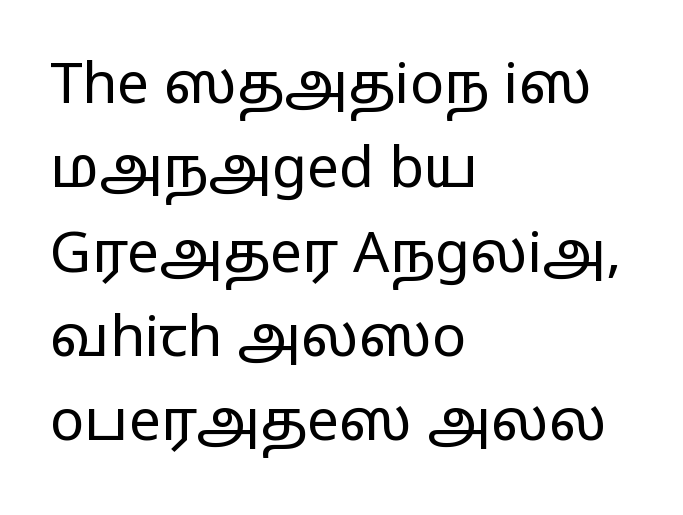
{"serif": "no", "italic": "no", "bold": "no", "weight": "regular", "width": "wide", "stroke_contrast": "low", "x_height": "medium", "monospaced": "no", "underline": "no", "align": "left", "line_spacing": "normal", "line_spacing_ratio": 1.48, "letter_spacing": "normal", "letter_spacing_em": 0.0, "glyph_px": 57}
